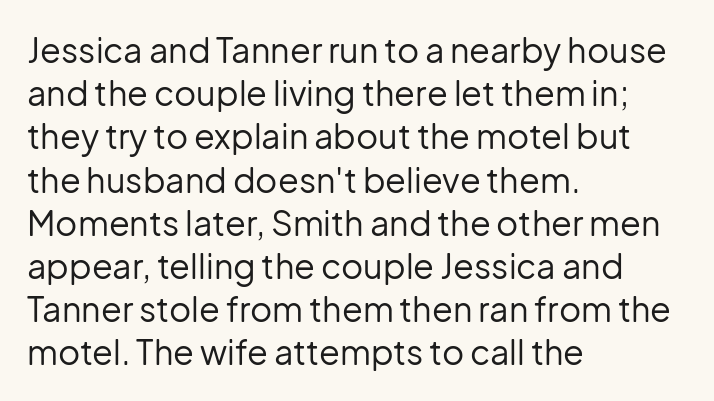
The image shows 34 px regular-weight sans-serif type, upright; set left-aligned, normal line spacing (1.27x), normal letter spacing, not underlined; low stroke contrast and a medium x-height.
